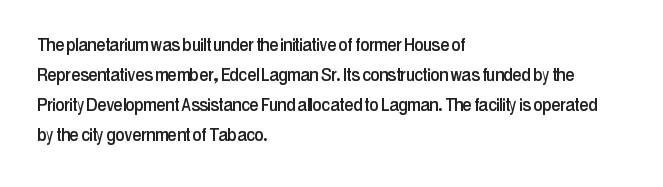
Q: Is the text italic (slanted)? A: No, it is upright.
Q: Is the text underlined? A: No.
Q: How is the paragraph aligned? A: Left-aligned.
Q: Is the spacing between letters normal or unusually wide? A: Normal.
Q: Is the spacing between lines tight, normal or loose? A: Normal.
